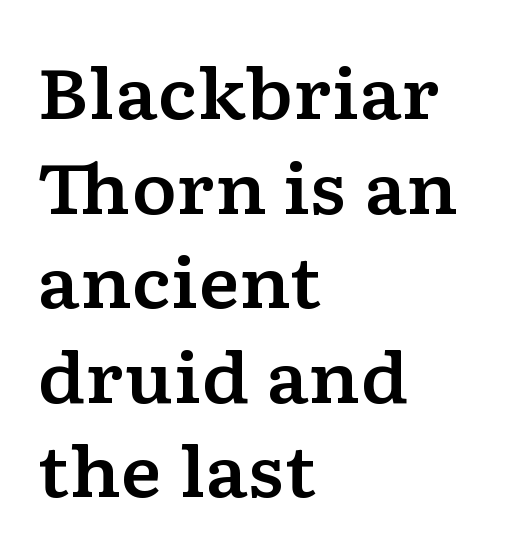
{"serif": "yes", "italic": "no", "width": "wide", "stroke_contrast": "low", "x_height": "medium", "monospaced": "no", "underline": "no", "align": "left", "line_spacing": "normal", "line_spacing_ratio": 1.37, "letter_spacing": "normal", "letter_spacing_em": 0.0, "glyph_px": 69}
